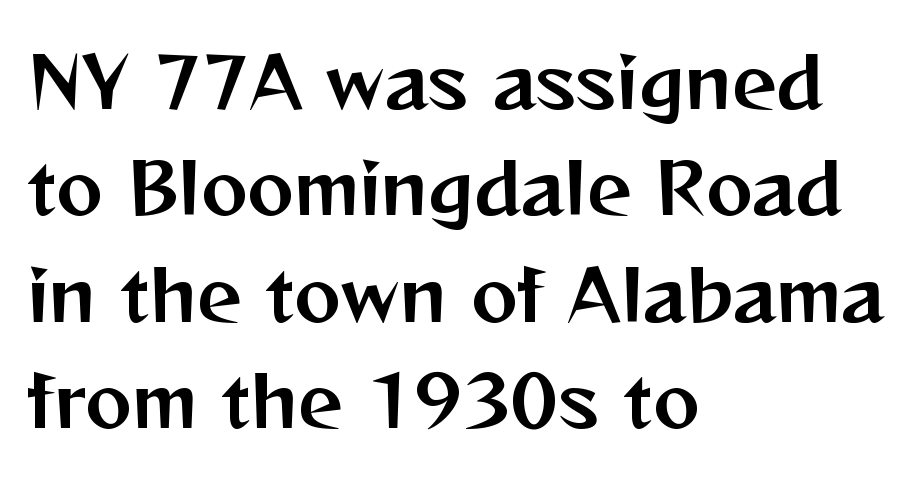
{"serif": "no", "italic": "no", "width": "normal", "stroke_contrast": "medium", "x_height": "medium", "monospaced": "no", "underline": "no", "align": "left", "line_spacing": "normal", "line_spacing_ratio": 1.52, "letter_spacing": "normal", "letter_spacing_em": 0.0, "glyph_px": 70}
